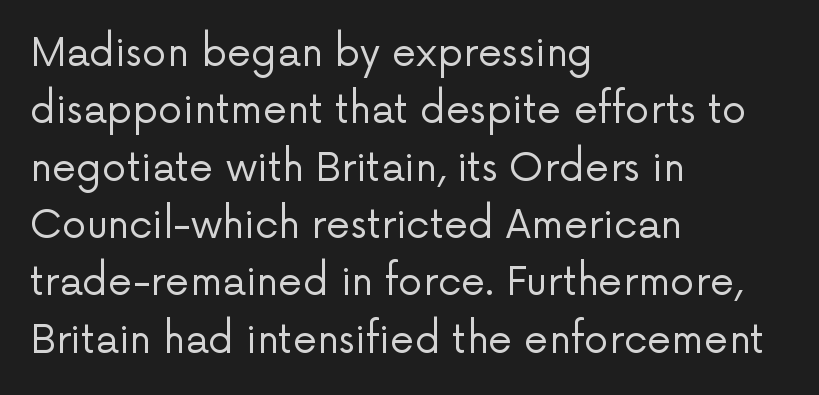
The vertical gap from one line to the next is medium. In terms of letterspacing, this is plain default setting. Grotesque or geometric, the face here clearly has no serifs. The font sits on the lighter half of the weight spectrum, regular included. The words here are not underlined.
